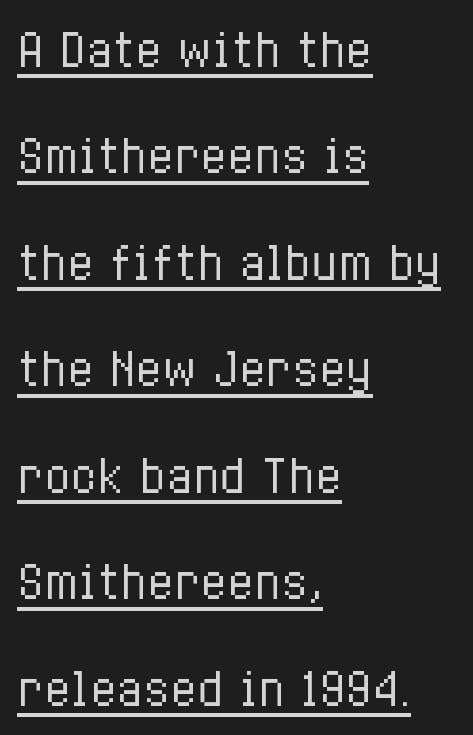
Q: Is the text bold? A: No.
Q: Is the text italic (slanted)? A: No, it is upright.
Q: Is the text underlined? A: Yes.
Q: How is the paragraph aligned? A: Left-aligned.
Q: Is the spacing between letters normal or unusually wide? A: Normal.
Q: Is the spacing between lines tight, normal or loose? A: Loose.
Q: Width (condensed, normal, or wide)? A: Condensed.
Q: Stroke contrast? A: Low.
Q: x-height? A: Medium.
Q: Monospaced? A: No.
